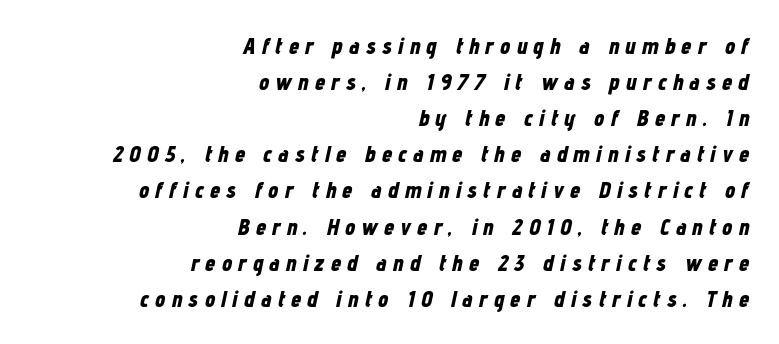
Q: Is the text bold? A: Yes.
Q: Is the text italic (slanted)? A: Yes, it leans right by about 12 degrees.
Q: Is the text underlined? A: No.
Q: How is the paragraph aligned? A: Right-aligned.
Q: Is the spacing between letters normal or unusually wide? A: Unusually wide.
Q: Is the spacing between lines tight, normal or loose? A: Normal.
